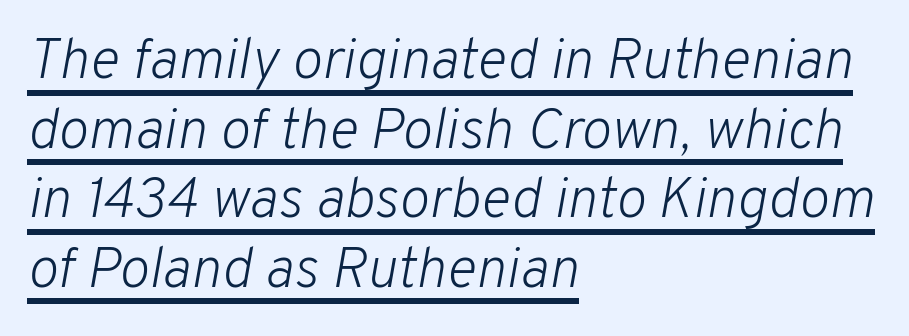
Q: Is the text bold? A: No.
Q: Is the text italic (slanted)? A: Yes, it leans right by about 10 degrees.
Q: Is the text underlined? A: Yes.
Q: How is the paragraph aligned? A: Left-aligned.
Q: Is the spacing between letters normal or unusually wide? A: Normal.
Q: Width (condensed, normal, or wide)? A: Normal.
Q: Stroke contrast? A: Low.
Q: x-height? A: Medium.
Q: Monospaced? A: No.
